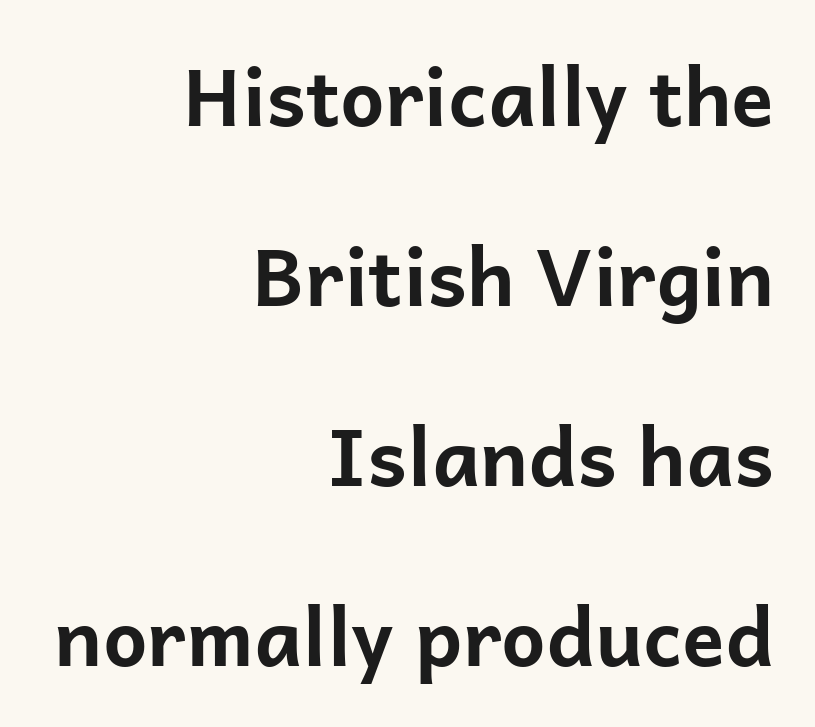
The image shows 79 px bold sans-serif type, upright; set right-aligned, loose line spacing (2.28x), normal letter spacing, not underlined; low stroke contrast and a medium x-height.
